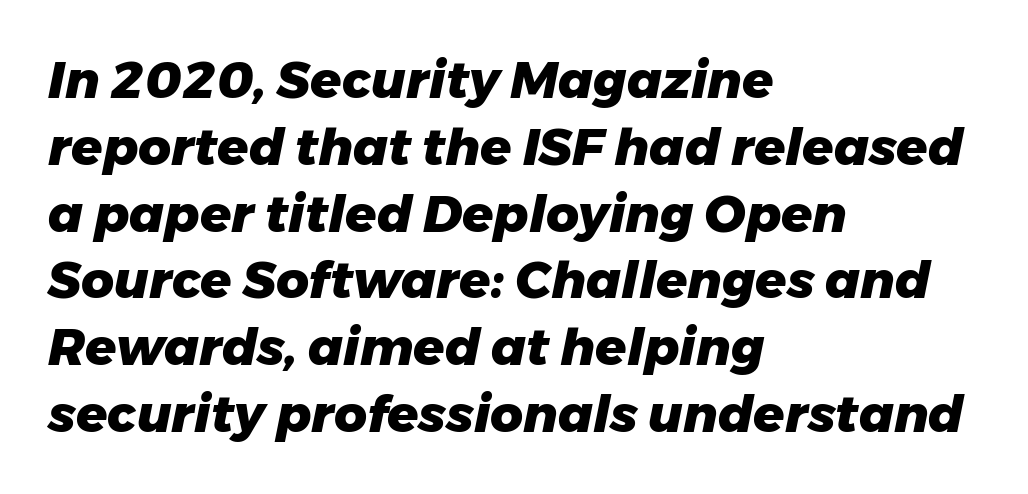
{"italic": "yes", "lean": "right", "slant_degrees": 11, "bold": "yes", "weight": "heavy", "width": "normal", "stroke_contrast": "low", "x_height": "medium", "monospaced": "no", "underline": "no", "align": "left", "line_spacing": "normal", "line_spacing_ratio": 1.31, "letter_spacing": "normal", "letter_spacing_em": 0.0, "glyph_px": 51}
